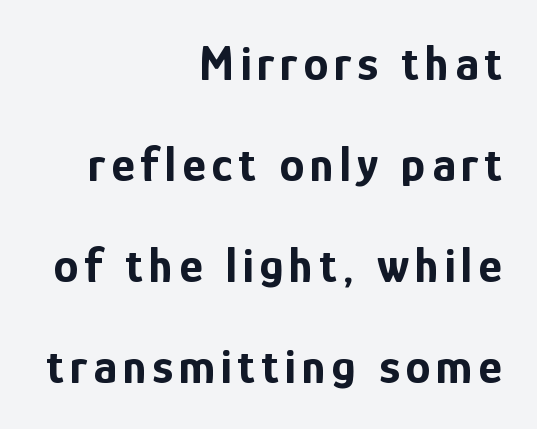
The image shows 50 px bold, condensed sans-serif type, upright; set right-aligned, loose line spacing (2.02x), not underlined; low stroke contrast and a medium x-height.
